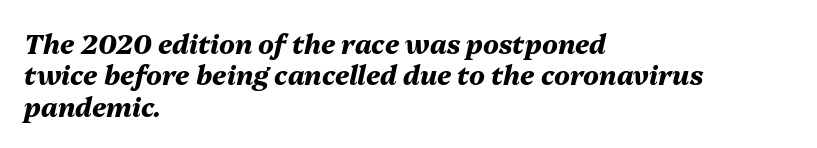
The rendering anchors every line to the left-hand side. The foot of each line stays bare and open. Every character sits at an angle, as italics do. Heavy, bold letterforms. Spacing between characters is what you'd get straight out of the box.
